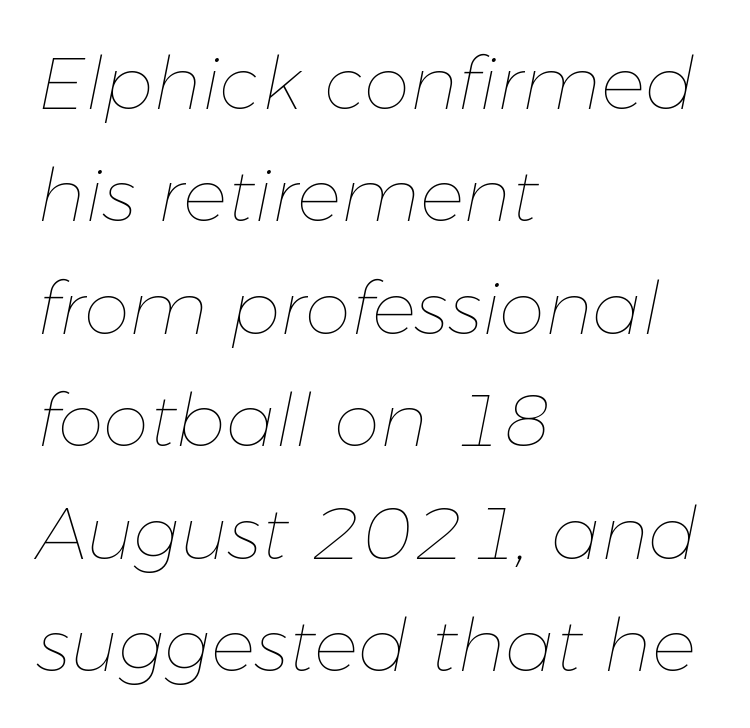
Q: Is the text bold? A: No.
Q: Is the text italic (slanted)? A: Yes, it leans right by about 11 degrees.
Q: Is the text underlined? A: No.
Q: How is the paragraph aligned? A: Left-aligned.
Q: Is the spacing between letters normal or unusually wide? A: Normal.
Q: Is the spacing between lines tight, normal or loose? A: Normal.
Q: Width (condensed, normal, or wide)? A: Normal.
Q: Stroke contrast? A: Low.
Q: x-height? A: Medium.
Q: Monospaced? A: No.
